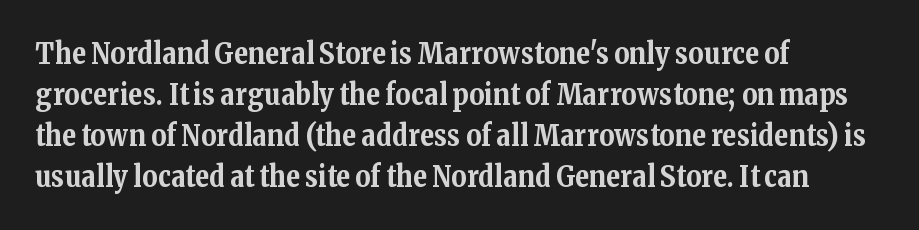
{"serif": "yes", "italic": "no", "bold": "yes", "weight": "bold", "width": "normal", "stroke_contrast": "medium", "x_height": "medium", "monospaced": "no", "underline": "no", "align": "left", "line_spacing": "normal", "line_spacing_ratio": 1.41, "letter_spacing": "normal", "letter_spacing_em": 0.0, "glyph_px": 29}
